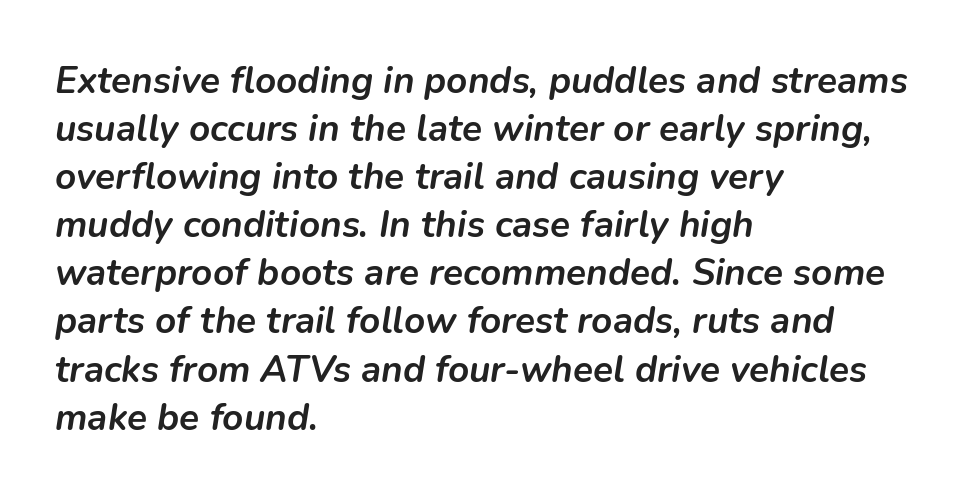
{"italic": "yes", "lean": "right", "slant_degrees": 9, "bold": "yes", "weight": "semibold", "width": "normal", "stroke_contrast": "low", "x_height": "medium", "monospaced": "no", "underline": "no", "align": "left", "line_spacing": "normal", "line_spacing_ratio": 1.3, "letter_spacing": "normal", "letter_spacing_em": 0.0, "glyph_px": 37}
